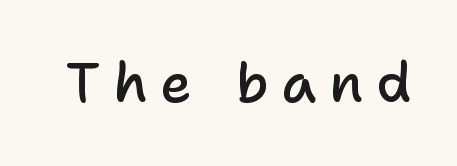
This sample has the flowing, uneven cadence of proportional lettering. Observe the wide spacing: letters keep a clear distance from each other. Heft: intermediate — a semibold. Plain, unruled lines of type.
